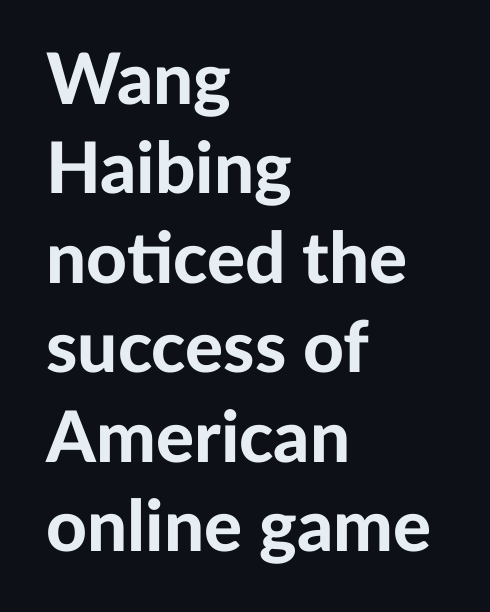
The image shows 71 px bold sans-serif type, upright; set left-aligned, normal line spacing (1.26x), normal letter spacing, not underlined; low stroke contrast and a medium x-height.
